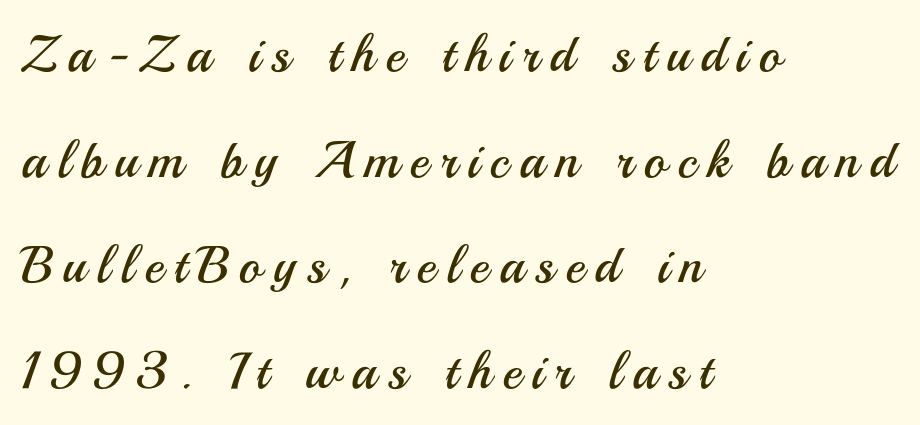
The designer dialed line spacing up above the default. The cut favours lightness, reaching ordinary text weight at its darkest. The space beneath each line is pristine and unruled. You could only call the tracking loose — the letters float apart.
